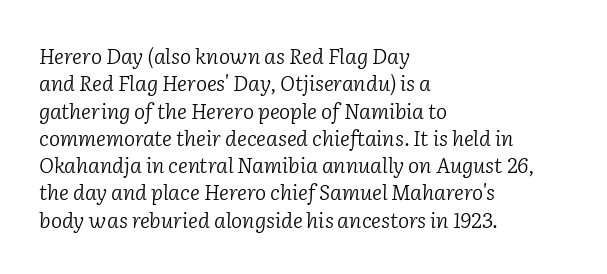
{"italic": "yes", "lean": "right", "slant_degrees": 2, "bold": "no", "underline": "no", "align": "left", "line_spacing": "normal", "line_spacing_ratio": 1.3, "letter_spacing": "normal", "letter_spacing_em": 0.0, "glyph_px": 21}
